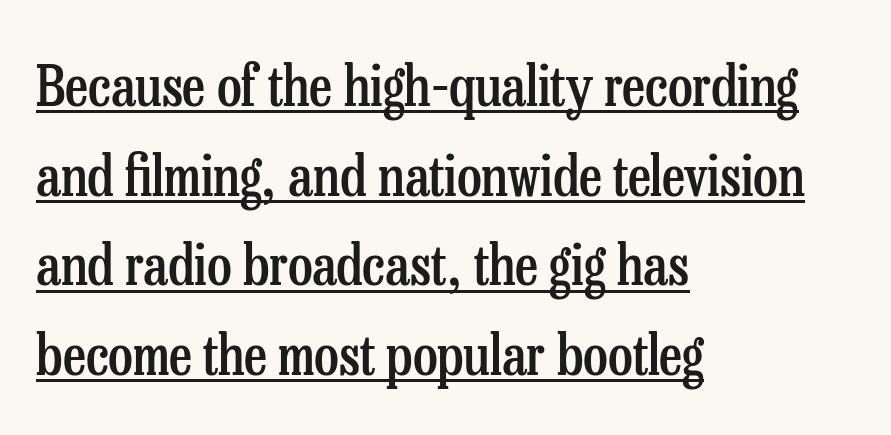
{"serif": "yes", "italic": "no", "bold": "semi", "weight": "semibold", "width": "condensed", "stroke_contrast": "low", "x_height": "medium", "monospaced": "no", "underline": "yes", "align": "left", "line_spacing": "normal", "line_spacing_ratio": 1.6, "letter_spacing": "normal", "letter_spacing_em": 0.0, "glyph_px": 56}
